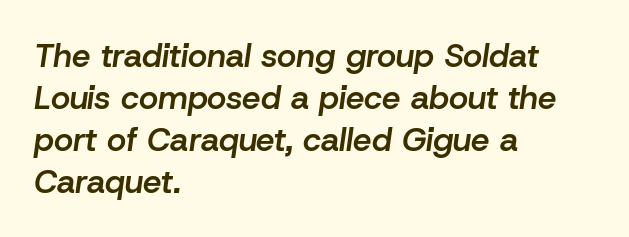
{"italic": "yes", "lean": "right", "slant_degrees": 8, "bold": "semi", "weight": "semibold", "width": "normal", "stroke_contrast": "low", "x_height": "medium", "monospaced": "no", "underline": "no", "align": "left", "line_spacing": "normal", "line_spacing_ratio": 1.27, "letter_spacing": "normal", "letter_spacing_em": 0.0, "glyph_px": 33}
